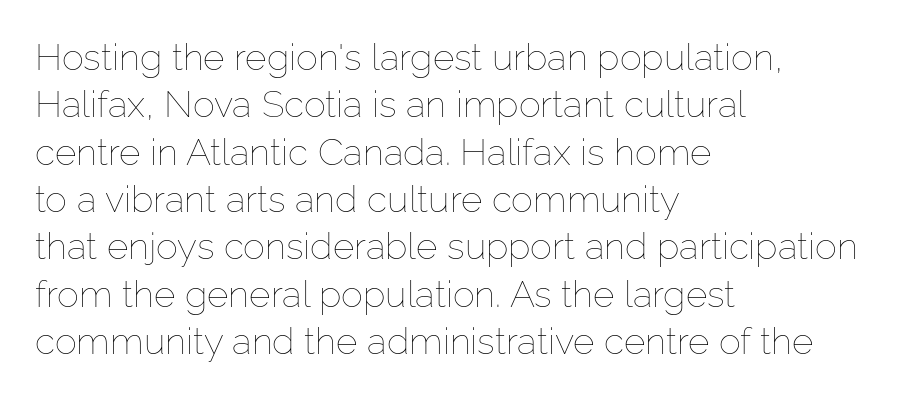
The image shows 37 px thin type, upright; set left-aligned, normal line spacing (1.28x), normal letter spacing, not underlined; low stroke contrast and a medium x-height.
